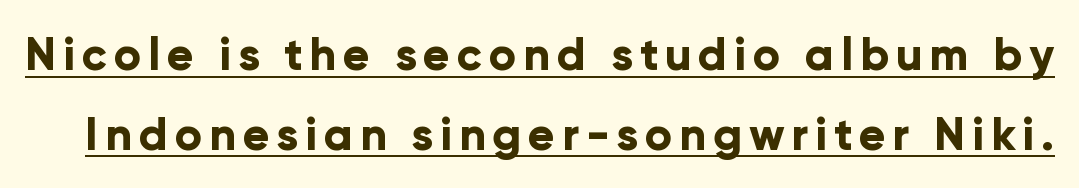
Emphasis by weight is at full strength: bold. The type family on display is of the sans-serif kind. Does the lettering tilt? It doesn't — this is upright. Every word sits above its own underline.
